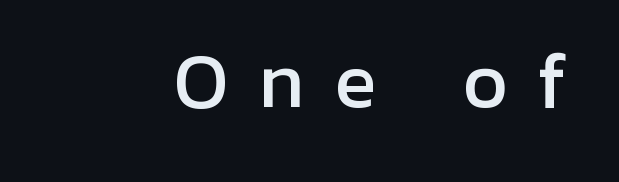
Here the glyphs are tracked loosely, breaking word shapes into spaced letters. The glyphs in this specimen are sans serif. Notice how the stems are strictly vertical — no italics here. Each row of text sits above clean, open space. The rendering uses natural spacing where letterforms have individual widths.
